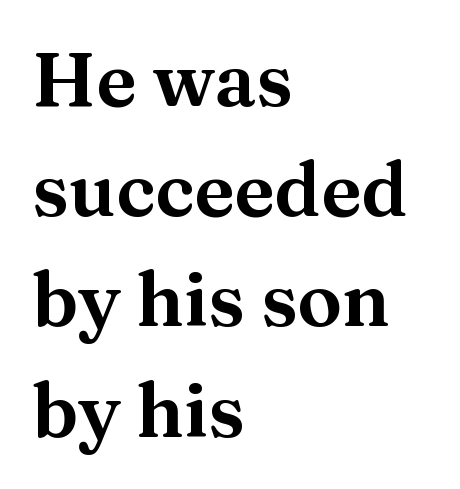
This sample uses an upright cut, with every glyph sitting square on the baseline. No extra tracking has been applied to these lines. The vertical gap from one line to the next is medium. The passage shown is typed in a proportional face where columns would drift.
